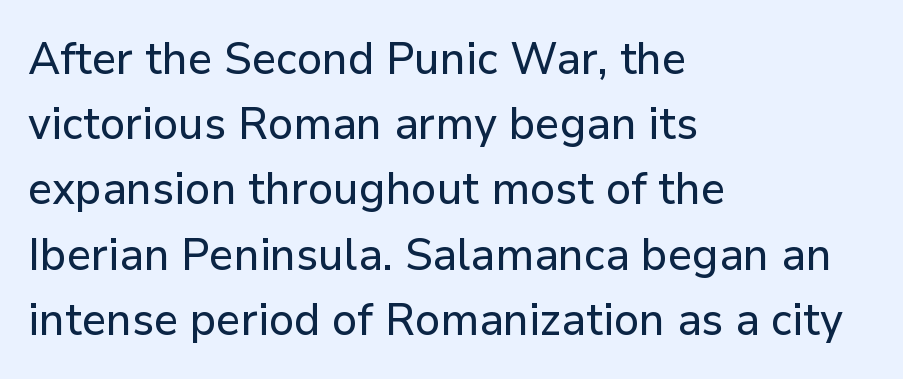
Only glyphs here, with clear space below each row. Tall strokes in this sample are plumb rather than angled. Line spacing here is normal. Is this a fixed-width face? No — the glyphs have proportional, varying widths. No feet cap the strokes, marking this as sans-serif type.
